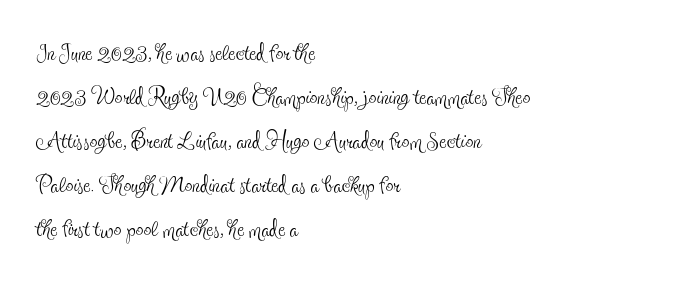
Weight class: somewhere from thin through regular. Unlike a clean sans, this face finishes its strokes with serifs. A normal amount of white space separates one row of letters from the next.
